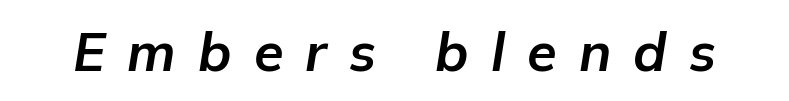
Here the designer chose a conventional face with non-uniform glyph widths. The space beneath each line is pristine and unruled. Honestly, the letter spacing is so wide it's the main thing you notice. Rendered with sloped, italic letterforms.
